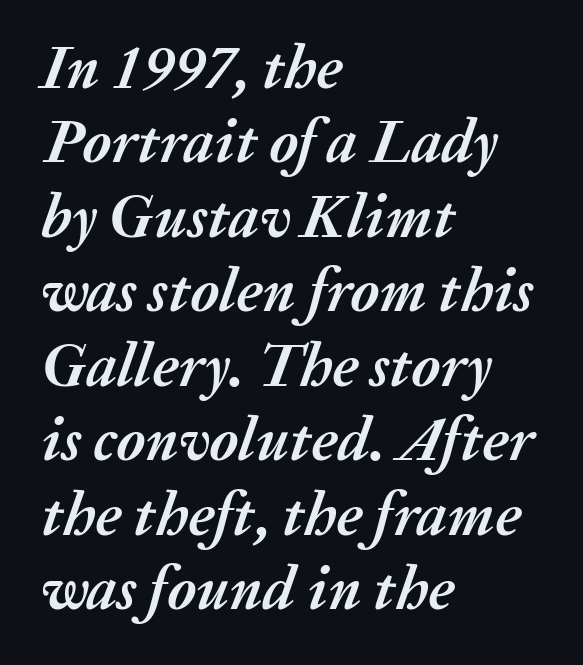
{"italic": "yes", "lean": "right", "slant_degrees": 20, "bold": "yes", "weight": "semibold", "width": "normal", "stroke_contrast": "medium", "x_height": "medium", "monospaced": "no", "underline": "no", "align": "left", "line_spacing_ratio": 1.22, "letter_spacing": "normal", "letter_spacing_em": 0.0, "glyph_px": 61}
